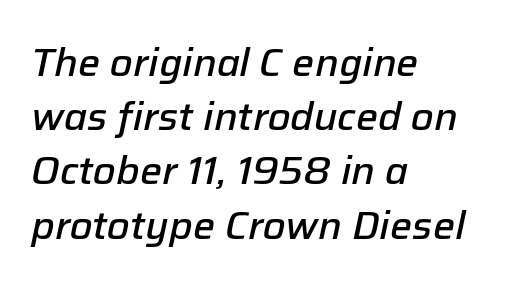
{"italic": "yes", "lean": "right", "slant_degrees": 12, "bold": "semi", "weight": "semibold", "width": "normal", "stroke_contrast": "low", "x_height": "medium", "monospaced": "no", "underline": "no", "align": "left", "line_spacing": "normal", "line_spacing_ratio": 1.39, "letter_spacing": "normal", "letter_spacing_em": 0.0, "glyph_px": 39}
